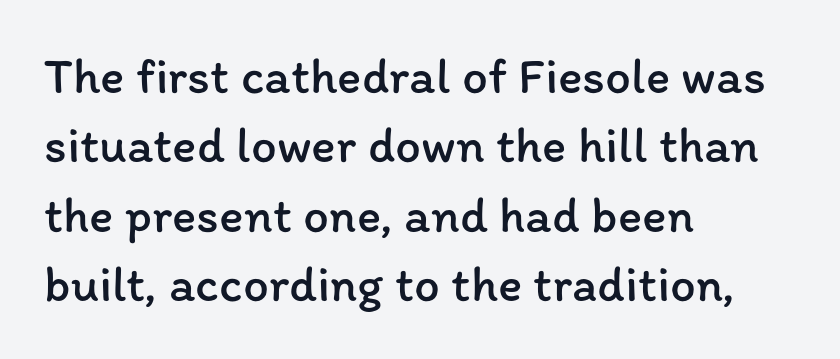
The glyphs are unaccompanied by any horizontal stroke below them. Every stem runs plumb, perpendicular to the baseline. The cut favours lightness, reaching ordinary text weight at its darkest. Think of a printed novel: that variable character pitch is what you see here. The rendering uses a moderate line-height, typical for paragraphs.
